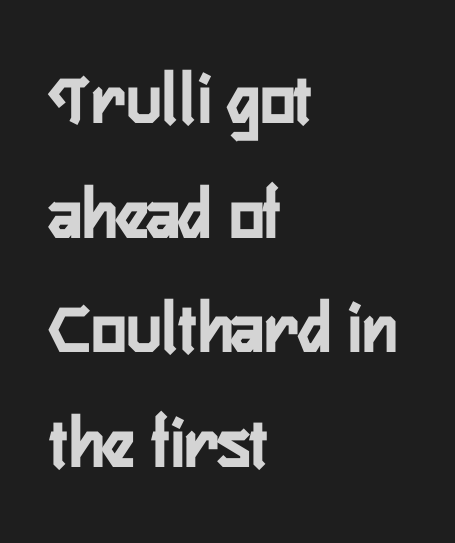
{"serif": "no", "italic": "no", "bold": "yes", "weight": "semibold", "width": "condensed", "stroke_contrast": "low", "x_height": "medium", "monospaced": "no", "underline": "no", "align": "left", "line_spacing": "normal", "line_spacing_ratio": 1.55, "letter_spacing": "normal", "letter_spacing_em": 0.0, "glyph_px": 74}
